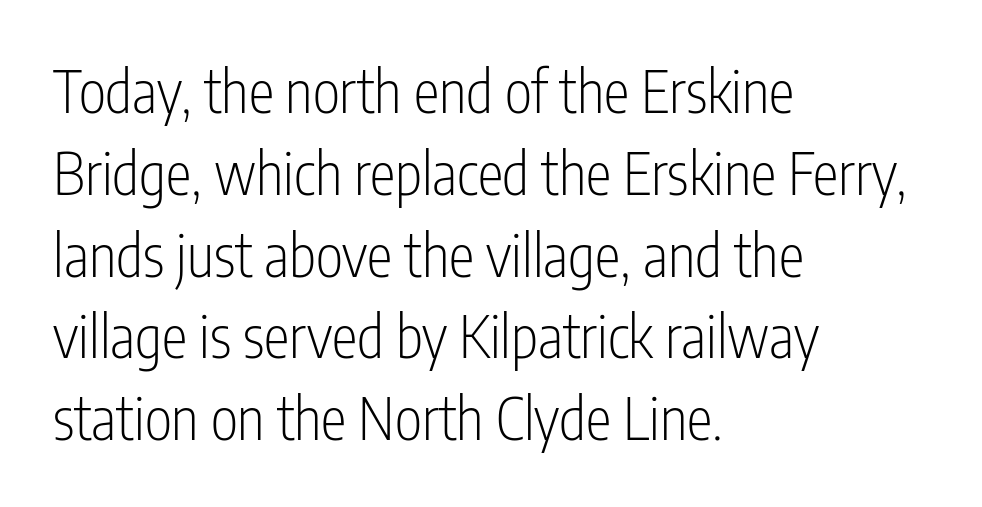
The image shows 58 px light, condensed sans-serif type, upright; set left-aligned, normal line spacing (1.41x), normal letter spacing, not underlined; low stroke contrast and a medium x-height.
